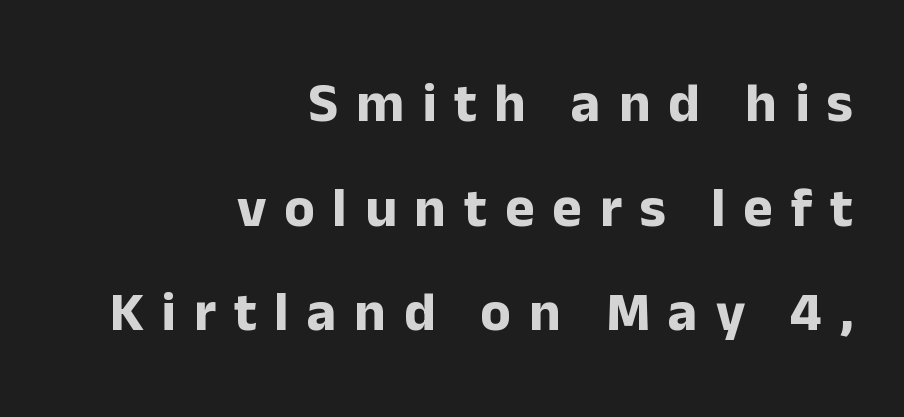
Q: Is the text bold? A: Yes.
Q: Is the text italic (slanted)? A: No, it is upright.
Q: Is the typeface a serif or a sans-serif typeface? A: Sans-serif.
Q: Is the text underlined? A: No.
Q: How is the paragraph aligned? A: Right-aligned.
Q: Is the spacing between letters normal or unusually wide? A: Unusually wide.
Q: Width (condensed, normal, or wide)? A: Normal.
Q: Stroke contrast? A: Low.
Q: x-height? A: Medium.
Q: Monospaced? A: No.
